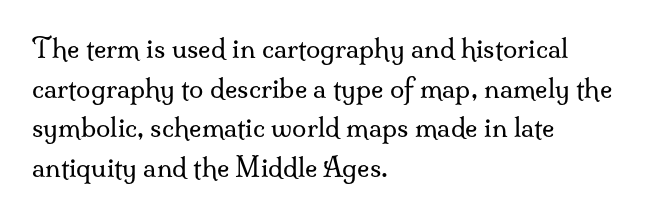
The block of text has a typical density, with ordinary space between rows. The line texture is even and compact thanks to regular tracking. Nothing heavy about these letters — not bold at all. Which margin do the lines hug? The left one — the right edge is uneven.
